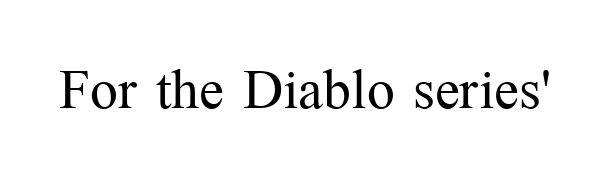
{"serif": "yes", "italic": "no", "bold": "no", "weight": "light", "width": "normal", "stroke_contrast": "medium", "x_height": "medium", "monospaced": "no", "underline": "no", "letter_spacing": "normal", "letter_spacing_em": 0.0, "glyph_px": 74}
